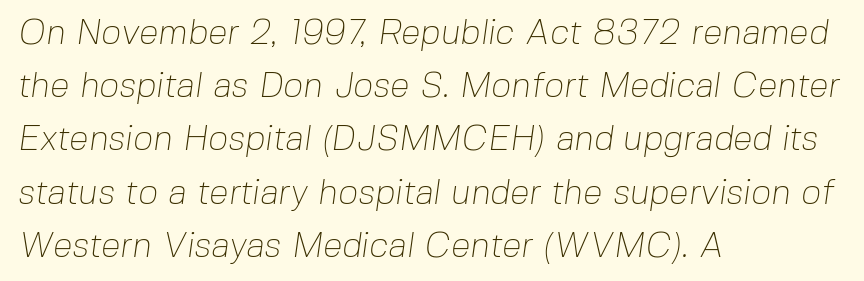
The image shows 35 px thin sans-serif type; set left-aligned, normal line spacing (1.52x), normal letter spacing, not underlined; low stroke contrast and a medium x-height.
